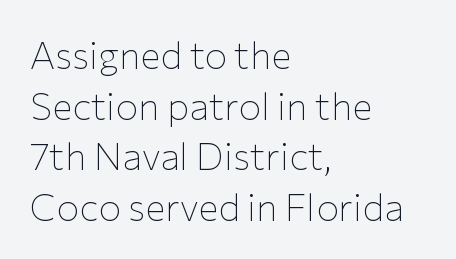
Q: Is the text bold? A: No.
Q: Is the text italic (slanted)? A: No, it is upright.
Q: Is the typeface a serif or a sans-serif typeface? A: Sans-serif.
Q: Is the text underlined? A: No.
Q: How is the paragraph aligned? A: Left-aligned.
Q: Is the spacing between letters normal or unusually wide? A: Normal.
Q: Is the spacing between lines tight, normal or loose? A: Normal.
Q: Width (condensed, normal, or wide)? A: Normal.
Q: Stroke contrast? A: Low.
Q: x-height? A: Medium.
Q: Monospaced? A: No.
